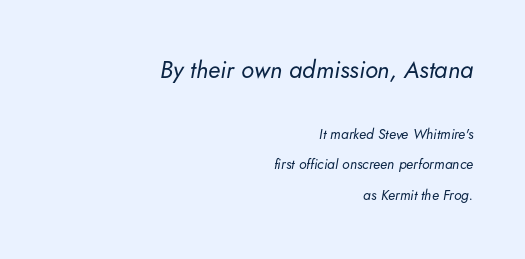
The leading is generous, giving the passage an open texture. Line ends are locked; line starts wander. Summary of weight: not heavy and not bold. Has an underline been added? It has not. You could call the tracking neutral — neither tight nor loose.
